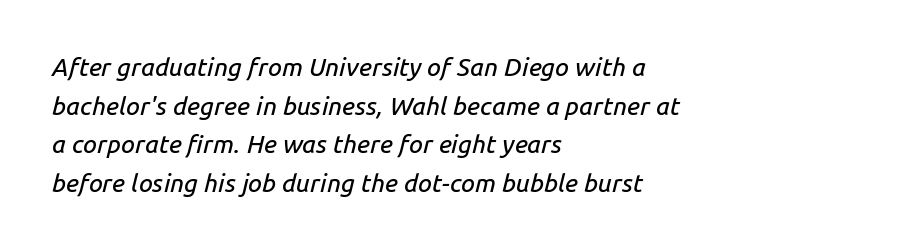
The image shows 25 px text type, italic (leaning right); set left-aligned, normal line spacing (1.55x), normal letter spacing, not underlined.
